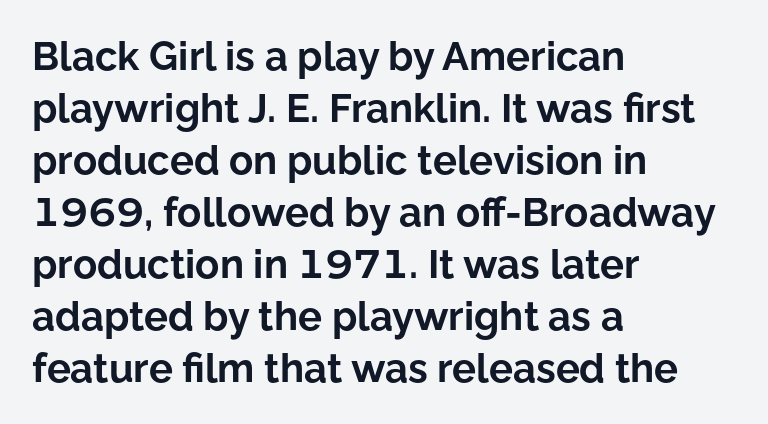
{"serif": "no", "italic": "no", "bold": "yes", "weight": "bold", "width": "normal", "stroke_contrast": "low", "x_height": "medium", "monospaced": "no", "underline": "no", "align": "left", "line_spacing": "normal", "line_spacing_ratio": 1.3, "letter_spacing": "normal", "letter_spacing_em": 0.0, "glyph_px": 40}
